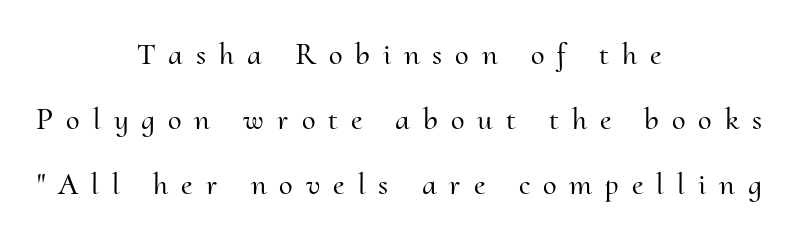
Q: Is the text italic (slanted)? A: No, it is upright.
Q: Is the typeface a serif or a sans-serif typeface? A: Serif.
Q: Is the text underlined? A: No.
Q: How is the paragraph aligned? A: Centered.
Q: Is the spacing between letters normal or unusually wide? A: Unusually wide.
Q: Is the spacing between lines tight, normal or loose? A: Loose.
Q: Width (condensed, normal, or wide)? A: Normal.
Q: Stroke contrast? A: Medium.
Q: x-height? A: Small.
Q: Monospaced? A: No.
